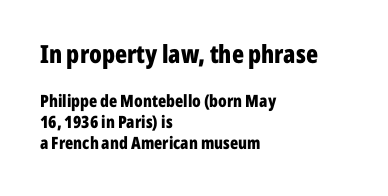
{"italic": "no", "bold": "yes", "underline": "no", "align": "left", "line_spacing_ratio": 1.23, "letter_spacing": "normal", "letter_spacing_em": 0.0, "larger_block": "first", "size_ratio": 1.47, "glyph_px": 25}
